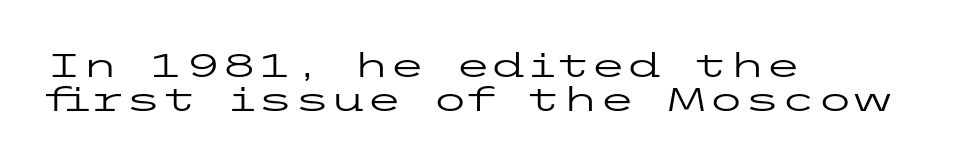
{"serif": "no", "italic": "no", "bold": "no", "weight": "regular", "width": "wide", "stroke_contrast": "low", "x_height": "medium", "underline": "no", "align": "left", "line_spacing": "tight", "line_spacing_ratio": 1.04, "letter_spacing": "normal", "letter_spacing_em": 0.0, "glyph_px": 33}
